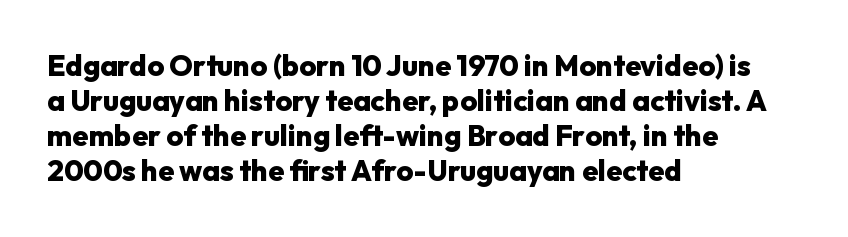
If you drew a line through each stem, it would be perfectly vertical. I'd call this a sans setting — the letters go barefoot. Caption: standard tracking, unaltered. Think of a printed novel: that variable character pitch is what you see here. The area under the type is left untouched.
